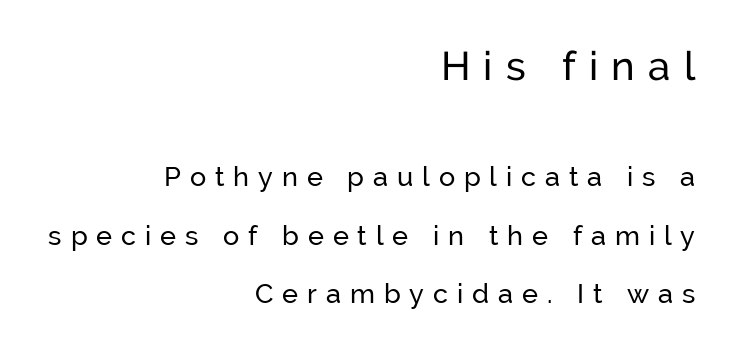
{"serif": "no", "italic": "no", "bold": "no", "weight": "regular", "width": "normal", "stroke_contrast": "low", "x_height": "medium", "monospaced": "no", "underline": "no", "align": "right", "line_spacing": "loose", "line_spacing_ratio": 2.16, "letter_spacing": "wide", "letter_spacing_em": 0.33, "larger_block": "first", "size_ratio": 1.48, "glyph_px": 40}
